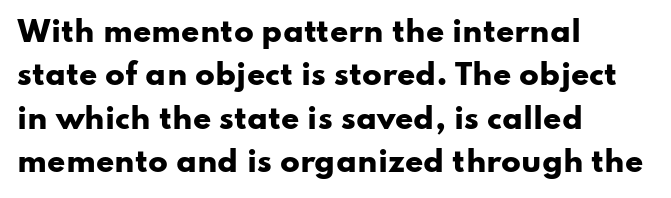
Q: Is the text bold? A: Yes.
Q: Is the text italic (slanted)? A: No, it is upright.
Q: Is the typeface a serif or a sans-serif typeface? A: Sans-serif.
Q: Is the text underlined? A: No.
Q: How is the paragraph aligned? A: Left-aligned.
Q: Is the spacing between letters normal or unusually wide? A: Normal.
Q: Is the spacing between lines tight, normal or loose? A: Normal.
Q: Width (condensed, normal, or wide)? A: Wide.
Q: Stroke contrast? A: Low.
Q: x-height? A: Small.
Q: Monospaced? A: No.
